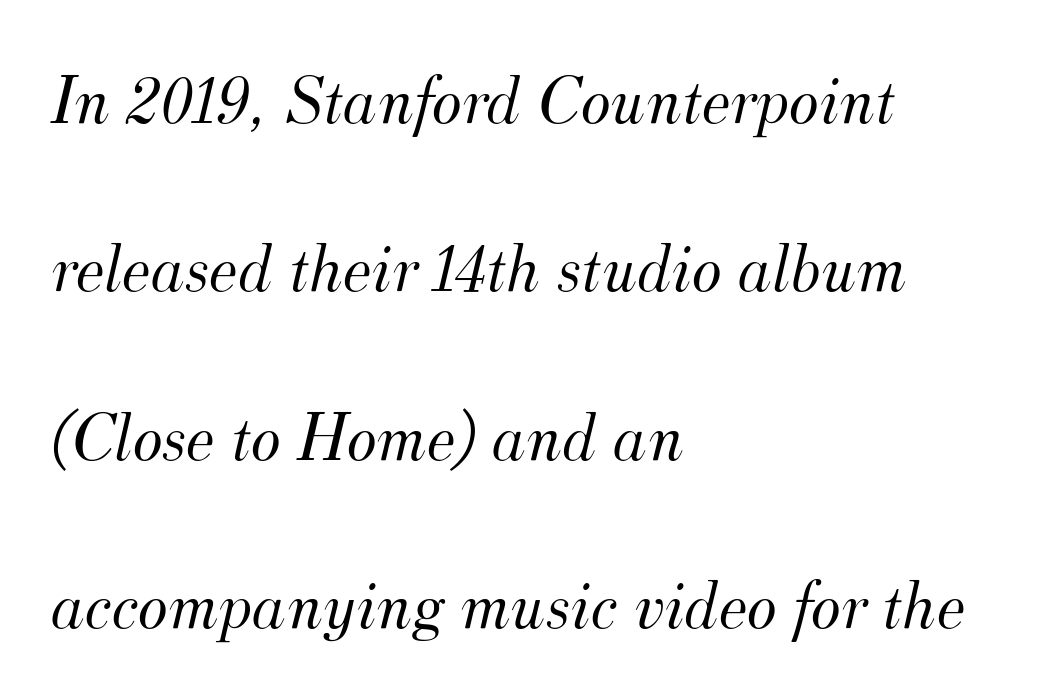
Descenders hang freely into open space. The designer went with a serif here, giving each stem small feet. The face used here is proportionally spaced, like ordinary book or web type. The weight would be labelled regular, book, light, or lighter still. The glyphs look as if they've been sheared to an angle.
